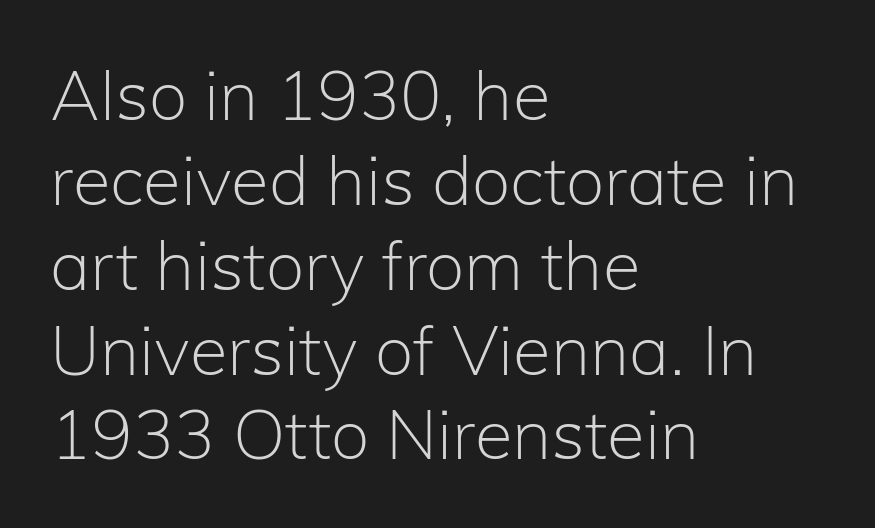
{"serif": "no", "italic": "no", "bold": "no", "weight": "light", "width": "normal", "stroke_contrast": "low", "x_height": "medium", "monospaced": "no", "underline": "no", "align": "left", "line_spacing_ratio": 1.23, "letter_spacing": "normal", "letter_spacing_em": 0.0, "glyph_px": 69}
